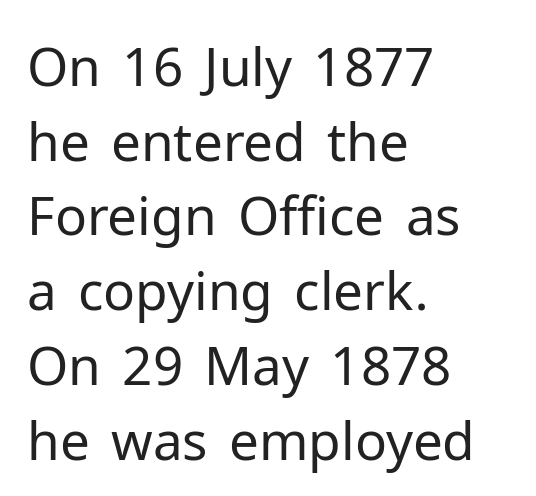
Q: Is the text bold? A: No.
Q: Is the text italic (slanted)? A: No, it is upright.
Q: Is the typeface a serif or a sans-serif typeface? A: Sans-serif.
Q: Is the text underlined? A: No.
Q: How is the paragraph aligned? A: Left-aligned.
Q: Is the spacing between letters normal or unusually wide? A: Normal.
Q: Is the spacing between lines tight, normal or loose? A: Normal.
Q: Width (condensed, normal, or wide)? A: Normal.
Q: Stroke contrast? A: Low.
Q: x-height? A: Medium.
Q: Monospaced? A: No.
